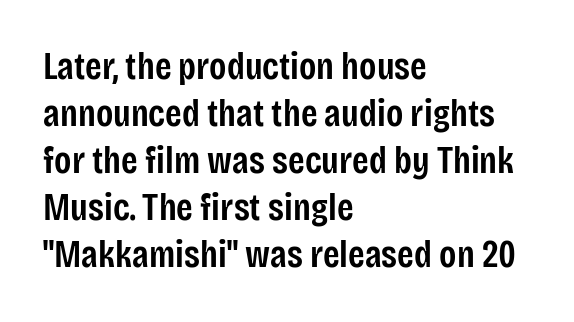
The image shows 38 px semibold, condensed sans-serif type, upright; set left-aligned, line spacing 1.24x, normal letter spacing, not underlined; low stroke contrast and a large x-height.
